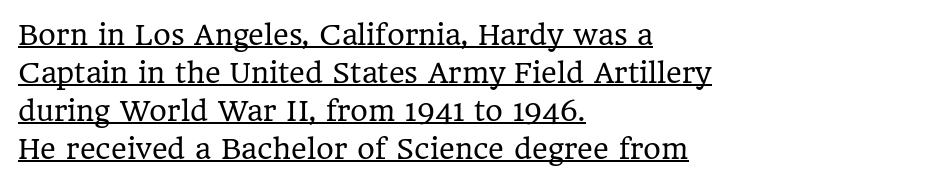
The image shows 27 px text type, upright; set left-aligned, normal line spacing (1.41x), normal letter spacing, underlined.
